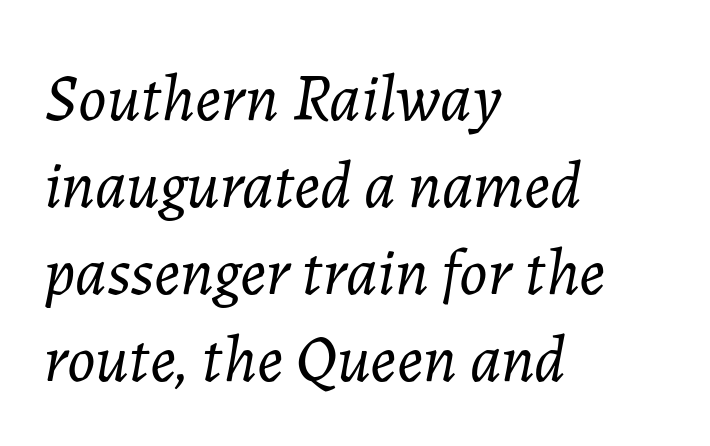
Q: Is the text bold? A: No.
Q: Is the text italic (slanted)? A: Yes, it leans right by about 7 degrees.
Q: Is the text underlined? A: No.
Q: How is the paragraph aligned? A: Left-aligned.
Q: Is the spacing between letters normal or unusually wide? A: Normal.
Q: Is the spacing between lines tight, normal or loose? A: Normal.
Q: Width (condensed, normal, or wide)? A: Normal.
Q: Stroke contrast? A: Low.
Q: x-height? A: Medium.
Q: Monospaced? A: No.
